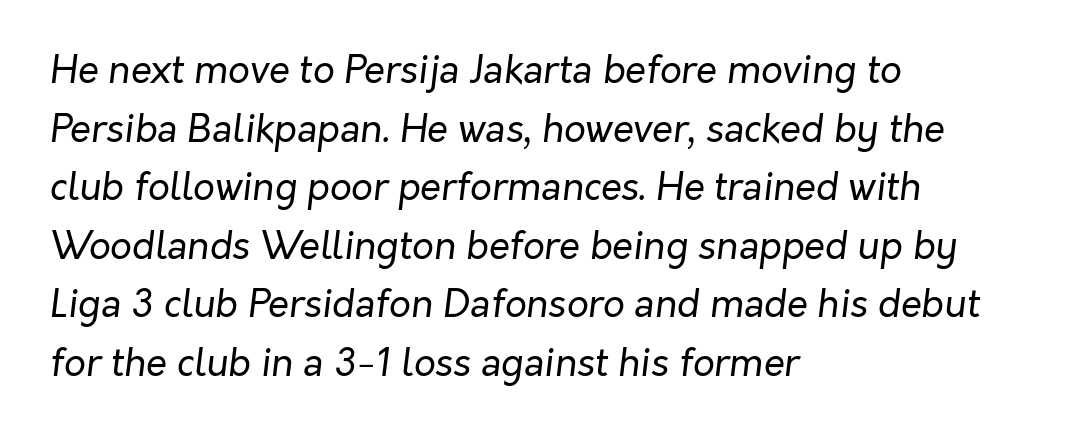
When letters slant like this, we call the style italic. Short and long lines alike share a common starting point at left. The string is rendered with underlining switched off. Think of a printed novel: that variable character pitch is what you see here.
